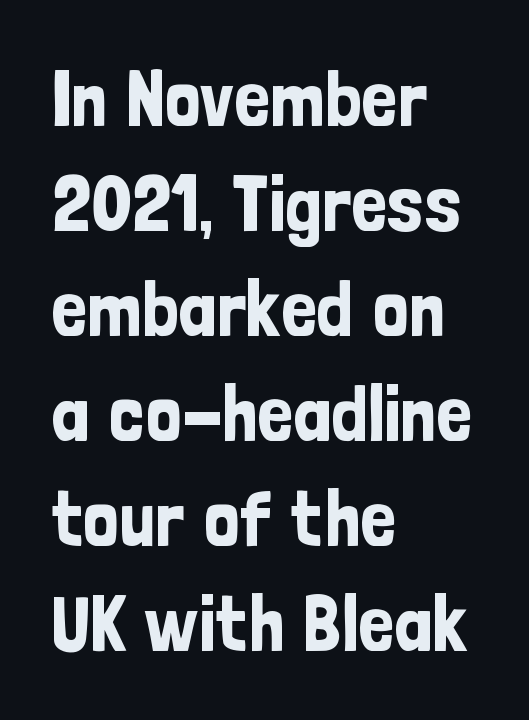
The image shows 79 px condensed sans-serif type, upright; set left-aligned, normal line spacing (1.33x), normal letter spacing, not underlined; low stroke contrast and a medium x-height.
